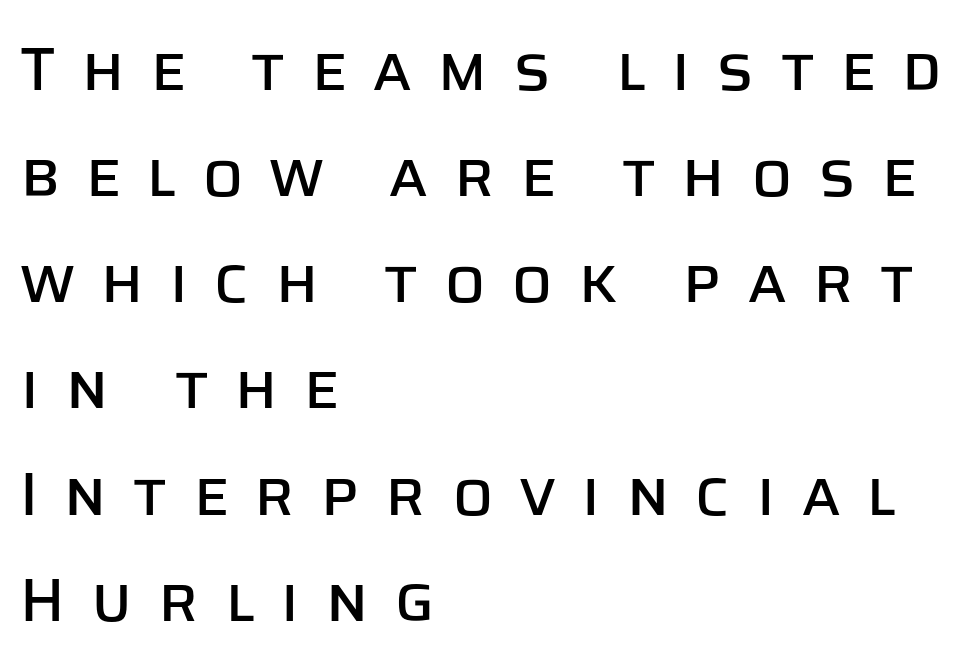
The image shows 61 px sans-serif type, upright; set left-aligned, line spacing 1.74x, unusually wide letter spacing (+0.41 em), not underlined; low stroke contrast and a large x-height.
